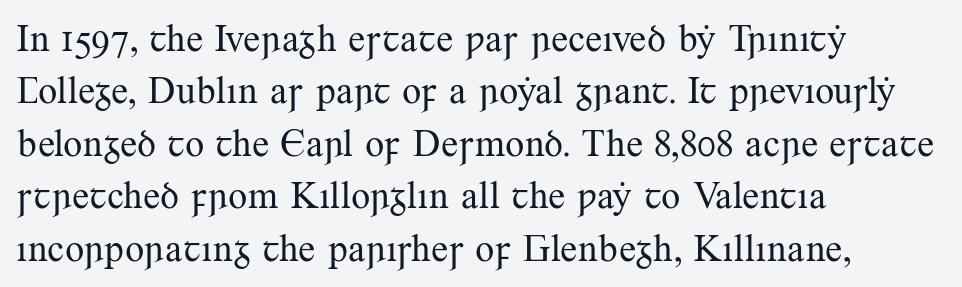
Q: Is the text bold? A: No.
Q: Is the text italic (slanted)? A: No, it is upright.
Q: Is the typeface a serif or a sans-serif typeface? A: Serif.
Q: Is the text underlined? A: No.
Q: How is the paragraph aligned? A: Left-aligned.
Q: Is the spacing between letters normal or unusually wide? A: Normal.
Q: Is the spacing between lines tight, normal or loose? A: Normal.
Q: Width (condensed, normal, or wide)? A: Normal.
Q: Stroke contrast? A: Medium.
Q: x-height? A: Small.
Q: Monospaced? A: No.
